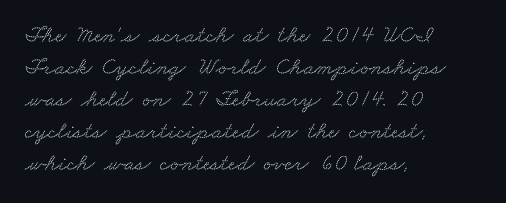
Q: Is the text underlined? A: No.
Q: How is the paragraph aligned? A: Left-aligned.
Q: Is the spacing between letters normal or unusually wide? A: Normal.
Q: Is the spacing between lines tight, normal or loose? A: Normal.
